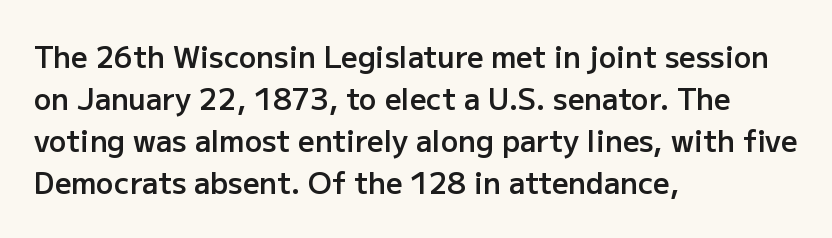
{"serif": "no", "italic": "no", "bold": "semi", "weight": "semibold", "width": "normal", "stroke_contrast": "low", "x_height": "medium", "monospaced": "no", "underline": "no", "align": "left", "line_spacing": "normal", "line_spacing_ratio": 1.45, "letter_spacing": "normal", "letter_spacing_em": 0.0, "glyph_px": 29}
